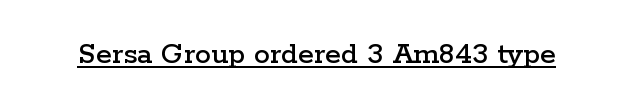
Check where the strokes stop: tiny serifs finish them off. Ordinary non-slanted type is in use. A rule runs beneath these lines of type. There is no visible air inserted between adjacent glyphs.
